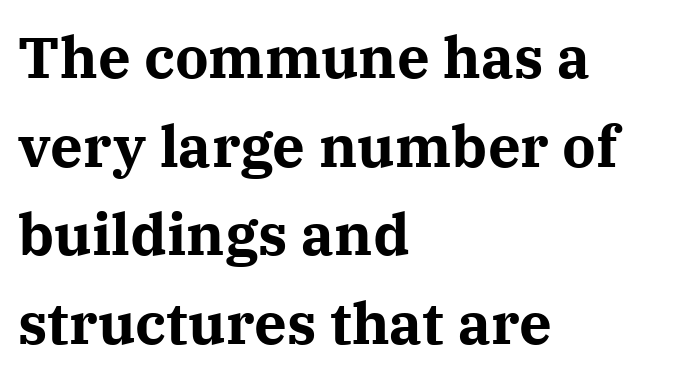
These lines are rendered in a variable-pitch font. Baseline-to-baseline distance is the conventional proportion of letter height. The letters are bold, with thick, heavy strokes. Small tapered or slab feet sit at the stroke ends, so this counts as serif. Leftover space on each line is placed entirely after the last word. Descender tails drop into unmarked territory.
